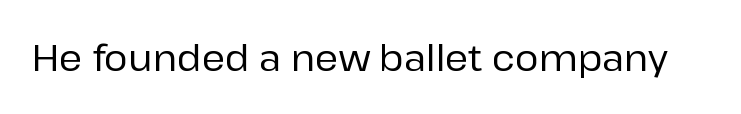
Q: Is the text italic (slanted)? A: No, it is upright.
Q: Is the typeface a serif or a sans-serif typeface? A: Sans-serif.
Q: Is the text underlined? A: No.
Q: Is the spacing between letters normal or unusually wide? A: Normal.
Q: Width (condensed, normal, or wide)? A: Normal.
Q: Stroke contrast? A: Low.
Q: x-height? A: Medium.
Q: Monospaced? A: No.
